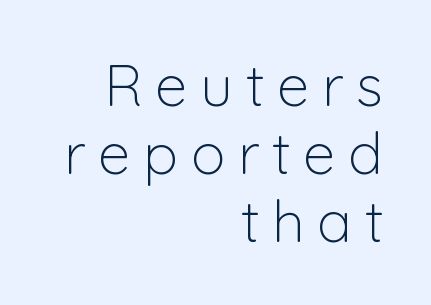
No chunkiness to these letters — they're not bold. Do the letters lean? They stand straight. Character widths vary here, with narrow letters taking less room than wide ones. The text was rendered using a sans face with plain stroke endings. Honestly, the letter spacing is so wide it's the main thing you notice.
